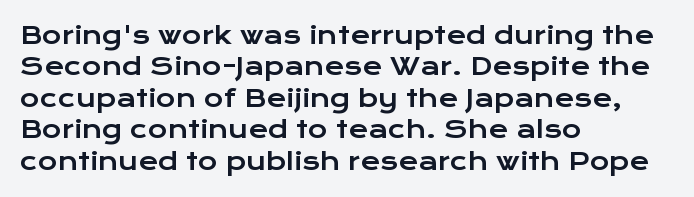
Q: Is the text italic (slanted)? A: No, it is upright.
Q: Is the text underlined? A: No.
Q: How is the paragraph aligned? A: Left-aligned.
Q: Is the spacing between letters normal or unusually wide? A: Normal.
Q: Is the spacing between lines tight, normal or loose? A: Normal.
